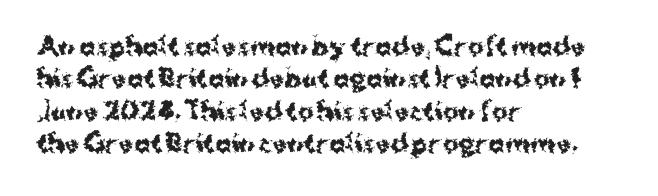
{"italic": "no", "bold": "yes", "underline": "no", "align": "left", "line_spacing": "normal", "line_spacing_ratio": 1.35, "letter_spacing": "normal", "letter_spacing_em": 0.0, "glyph_px": 24}
